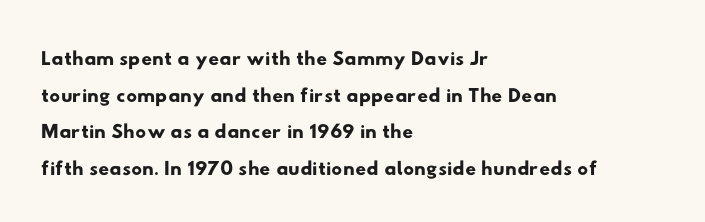
The image shows 30 px wide sans-serif type; set left-aligned, line spacing 1.22x, normal letter spacing, not underlined; low stroke contrast and a small x-height.
